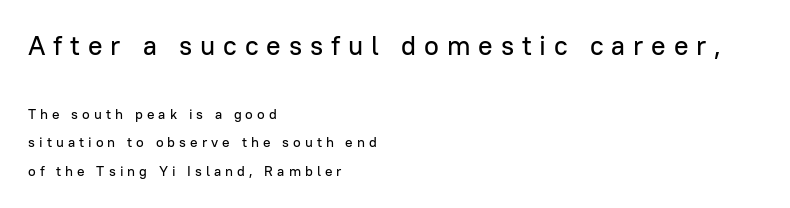
Widely set lines give the paragraph a tall, airy silhouette. Top chunk: large. Bottom chunk: small. Notice how the stems are strictly vertical — no italics here. Line beginnings align vertically; line endings do not. The horizontal fit of the characters is loose and conspicuously gappy.
